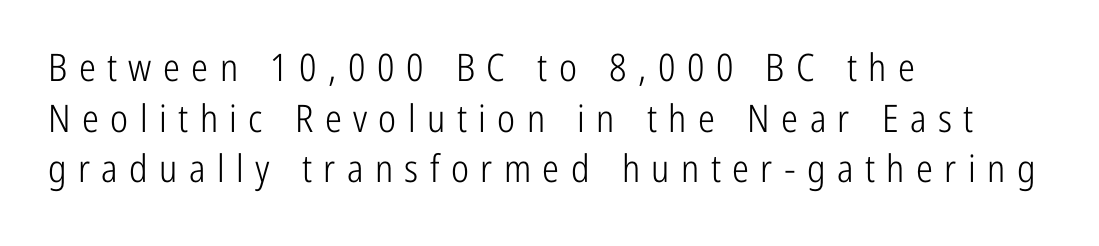
The image shows 38 px light, condensed sans-serif type, upright; set left-aligned, normal line spacing (1.33x), unusually wide letter spacing (+0.3 em), not underlined; low stroke contrast and a medium x-height.
